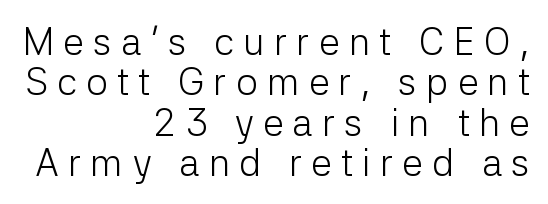
The image shows 38 px light sans-serif type, upright; set right-aligned, tight line spacing (1.06x), unusually wide letter spacing (+0.24 em), not underlined; low stroke contrast and a medium x-height.
